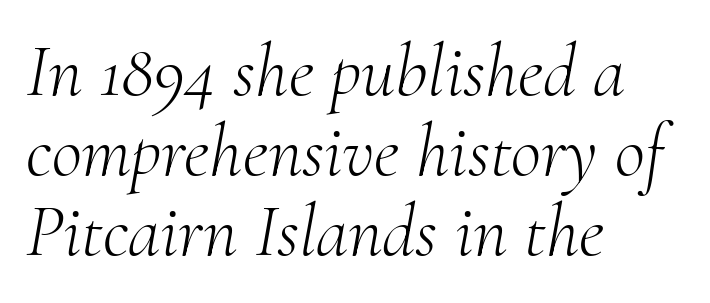
No heavy texture on the line: the type isn't bold. The glyphs look as if they've been sheared to an angle. Line spacing here is tight. Looks like regular typesetting: each glyph gets only the width it needs. There is no visible air inserted between adjacent glyphs. Lines of text with bare space underneath.
